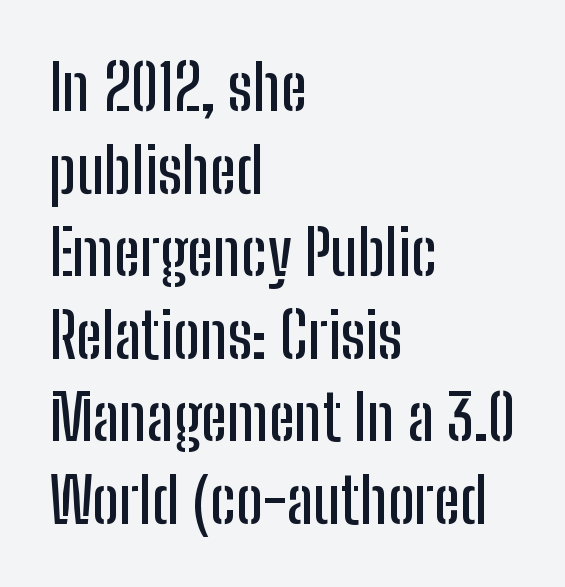
{"serif": "no", "italic": "no", "width": "condensed", "stroke_contrast": "low", "x_height": "medium", "monospaced": "no", "underline": "no", "align": "left", "line_spacing": "normal", "line_spacing_ratio": 1.31, "letter_spacing": "normal", "letter_spacing_em": 0.0, "glyph_px": 63}
